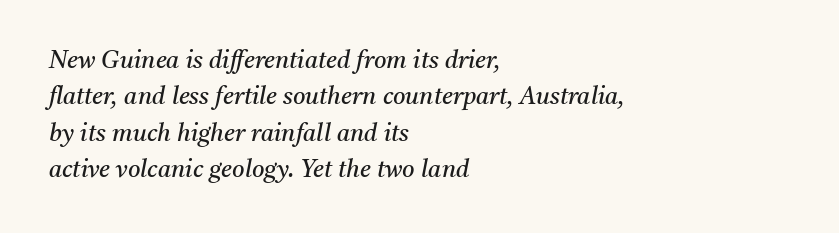
{"italic": "yes", "lean": "right", "slant_degrees": 11, "bold": "no", "underline": "no", "align": "left", "line_spacing": "normal", "line_spacing_ratio": 1.52, "letter_spacing": "normal", "letter_spacing_em": 0.0, "glyph_px": 24}
